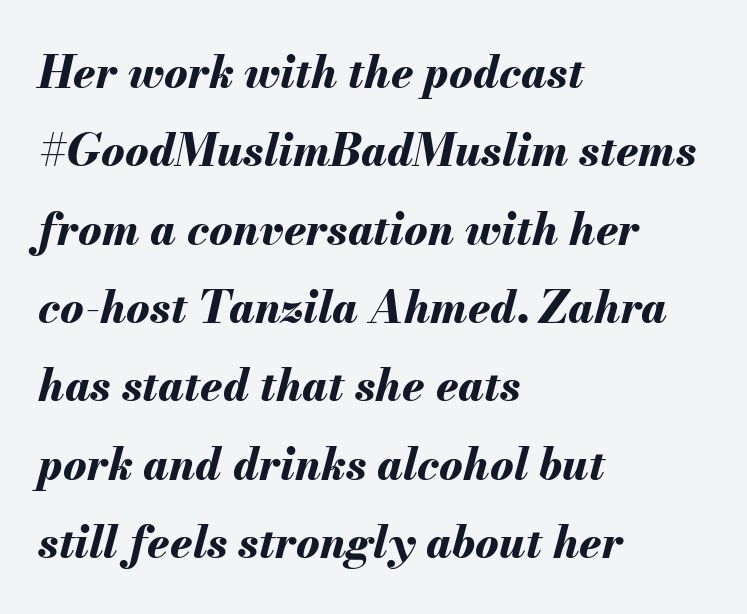
{"italic": "yes", "lean": "right", "slant_degrees": 13, "bold": "yes", "weight": "bold", "width": "normal", "stroke_contrast": "medium", "x_height": "small", "monospaced": "no", "underline": "no", "align": "left", "line_spacing_ratio": 1.78, "letter_spacing": "normal", "letter_spacing_em": 0.0, "glyph_px": 44}
